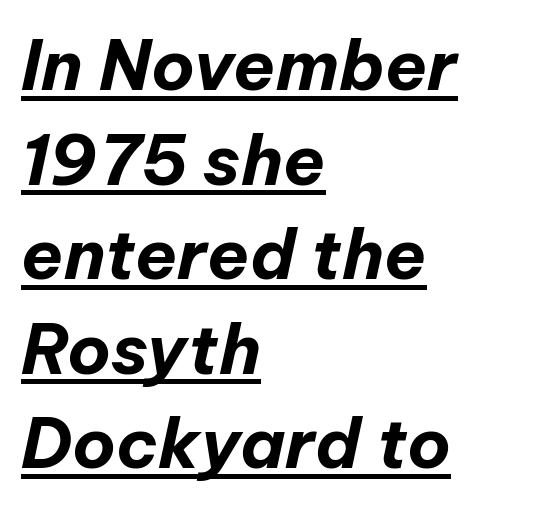
Q: Is the text bold? A: Yes.
Q: Is the text italic (slanted)? A: Yes, it leans right by about 12 degrees.
Q: Is the text underlined? A: Yes.
Q: How is the paragraph aligned? A: Left-aligned.
Q: Is the spacing between letters normal or unusually wide? A: Normal.
Q: Is the spacing between lines tight, normal or loose? A: Normal.
Q: Width (condensed, normal, or wide)? A: Normal.
Q: Stroke contrast? A: Low.
Q: x-height? A: Medium.
Q: Monospaced? A: No.
